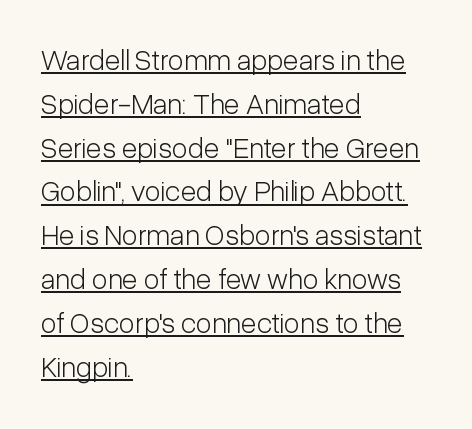
The type sits square on the baseline with zero lean. Compared with a centered layout, this one pins lines to the left instead. Vertically, the passage feels balanced, rows spaced as you'd expect. Inter-character spacing is left at the font's built-in metrics. A baseline rule has been typeset under these characters. Serifs: no, the terminals of the letterforms are clean.
